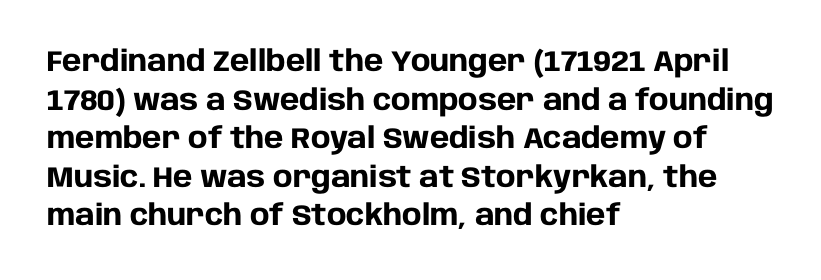
The font's upright variant was chosen for this text. The typesetting leans heavy: a genuine bold. The ragged edge is on the right, which tells us the setting is flush left. Each letter keeps its own natural width here, so spacing adapts to shape.
